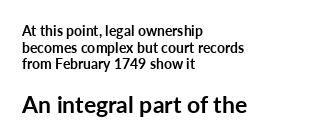
A student would notice the bottom passage is typeset larger than what precedes it. Look at the tracking — it's just the regular setting, nothing added. Every character sits straight up, as roman type does. Heavy-handed strokes throughout: this text is bold.
